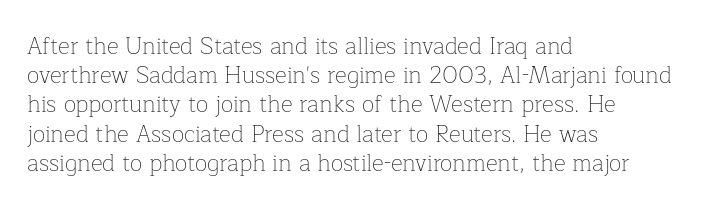
{"italic": "no", "bold": "no", "underline": "no", "align": "left", "line_spacing": "normal", "line_spacing_ratio": 1.27, "letter_spacing": "normal", "letter_spacing_em": 0.0, "glyph_px": 23}
